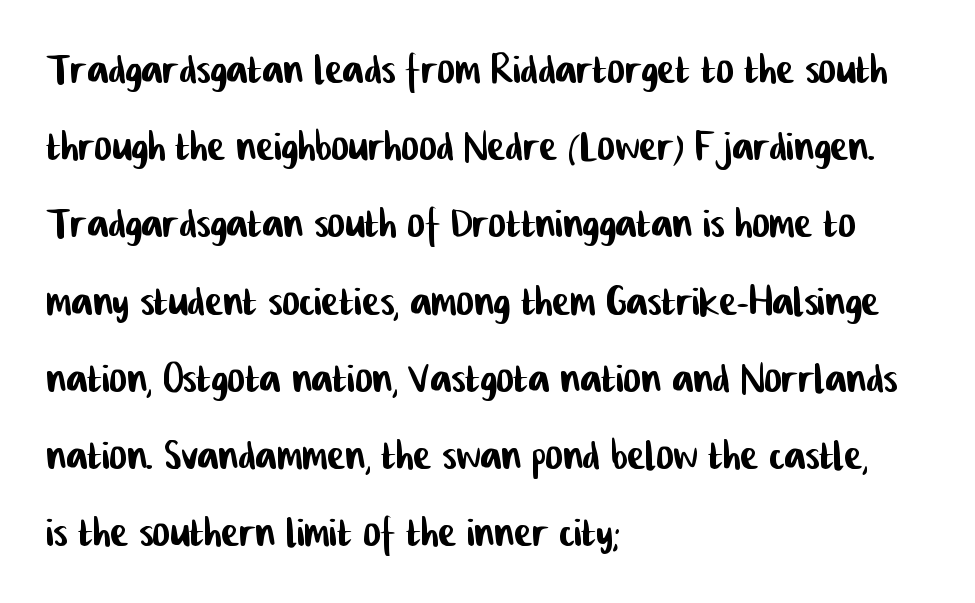
Q: Is the typeface a serif or a sans-serif typeface? A: Sans-serif.
Q: Is the text underlined? A: No.
Q: How is the paragraph aligned? A: Left-aligned.
Q: Is the spacing between letters normal or unusually wide? A: Normal.
Q: Is the spacing between lines tight, normal or loose? A: Normal.
Q: Width (condensed, normal, or wide)? A: Condensed.
Q: Stroke contrast? A: Low.
Q: x-height? A: Medium.
Q: Monospaced? A: No.
